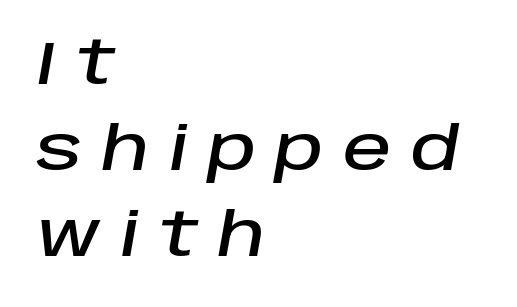
Horizontal bands of white between lines are of average thickness. Decoration check: the copy has no underline. There's an unmistakable incline to the writing here. Loose tracking; the words dissolve into strings of separated letters.
